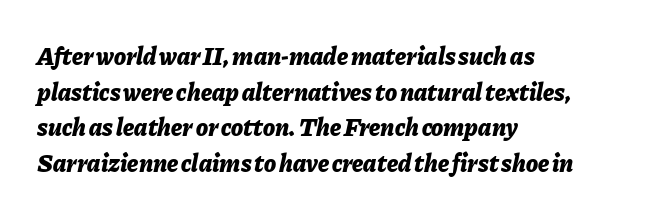
The image shows 25 px bold type, italic (leaning right); set left-aligned, normal line spacing (1.43x), normal letter spacing, not underlined.
